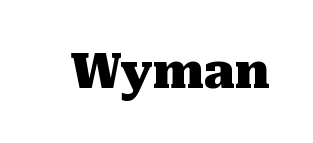
The image shows 48 px heavy serif type, upright; set normal letter spacing, not underlined; medium stroke contrast and a medium x-height.
